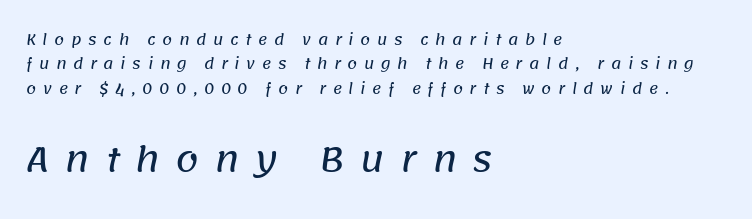
Q: Is the typeface a serif or a sans-serif typeface? A: Sans-serif.
Q: Is the text underlined? A: No.
Q: How is the paragraph aligned? A: Left-aligned.
Q: Is the spacing between letters normal or unusually wide? A: Unusually wide.
Q: Which block of text is set in a larger size, the first (top) or the second (bottom)? A: The second (bottom) one.
Q: Width (condensed, normal, or wide)? A: Normal.
Q: Stroke contrast? A: Low.
Q: x-height? A: Large.
Q: Monospaced? A: No.
